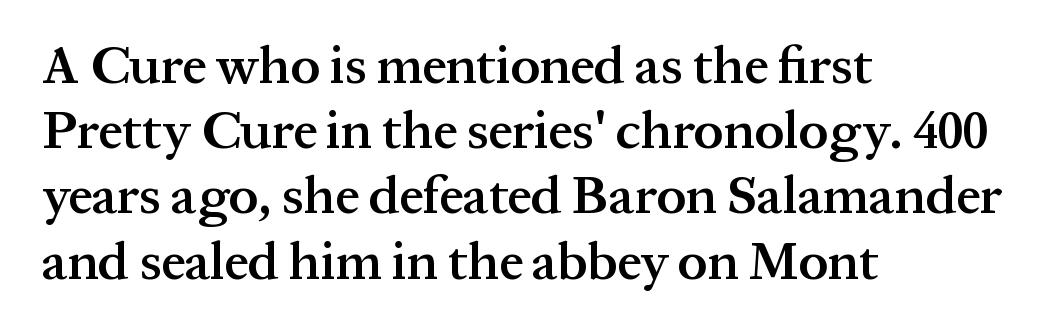
{"serif": "yes", "italic": "no", "bold": "semi", "weight": "semibold", "width": "normal", "stroke_contrast": "medium", "x_height": "medium", "monospaced": "no", "underline": "no", "align": "left", "line_spacing_ratio": 1.23, "letter_spacing": "normal", "letter_spacing_em": 0.0, "glyph_px": 53}
